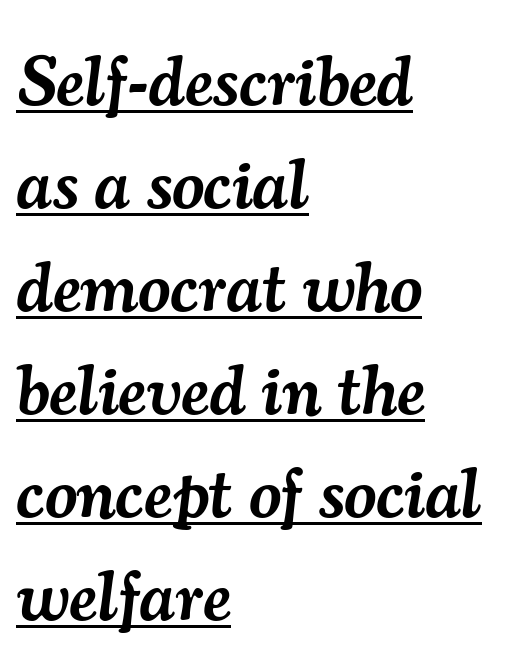
{"serif": "yes", "italic": "yes", "lean": "right", "slant_degrees": 7, "bold": "semi", "weight": "semibold", "width": "normal", "stroke_contrast": "medium", "x_height": "small", "monospaced": "no", "underline": "yes", "align": "left", "line_spacing": "normal", "line_spacing_ratio": 1.45, "letter_spacing": "normal", "letter_spacing_em": 0.0, "glyph_px": 71}
